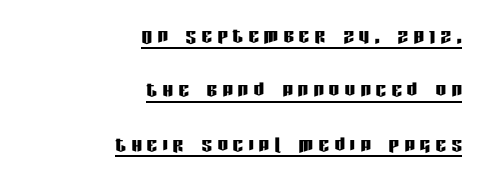
A typesetter would call this heavily tracked-out type. Quick note: underline on. Honestly, the rows look like they've been pulled way apart. In CSS terms this would be text-align: right.
